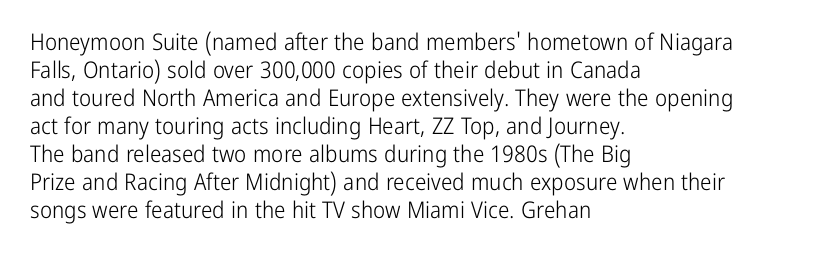
Q: Is the text bold? A: No.
Q: Is the text italic (slanted)? A: No, it is upright.
Q: Is the text underlined? A: No.
Q: How is the paragraph aligned? A: Left-aligned.
Q: Is the spacing between letters normal or unusually wide? A: Normal.
